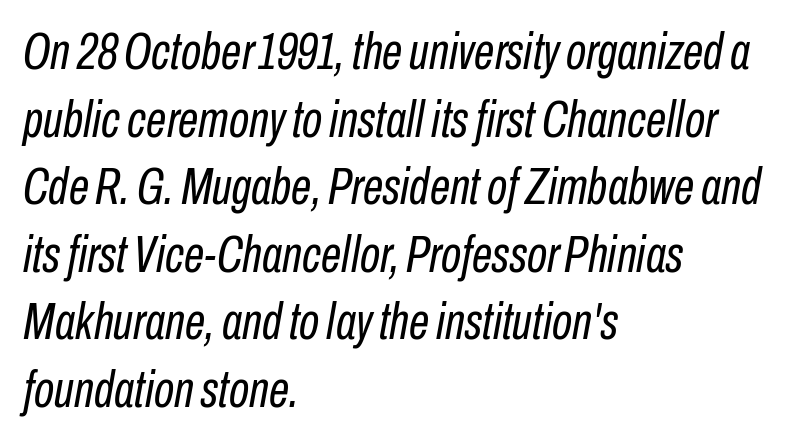
The image shows 52 px regular-weight, condensed type, italic (leaning right); set left-aligned, normal line spacing (1.3x), normal letter spacing, not underlined; low stroke contrast and a medium x-height.
